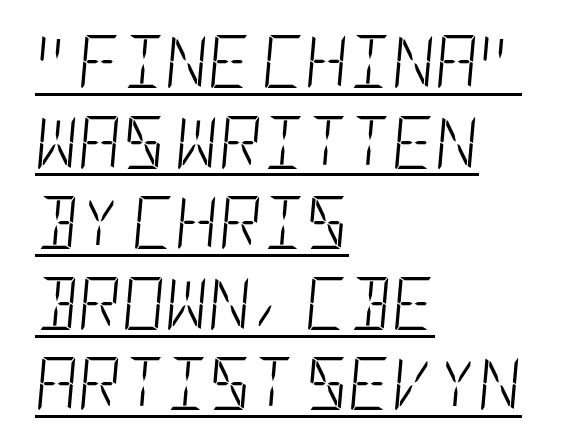
The font is comparable to plain body text, perhaps lighter. These characters rest on top of a visible drawn line. Casual observation: everything's shoved over to the left. A typesetter would call this zero additional tracking. These lines were composed using italics.
